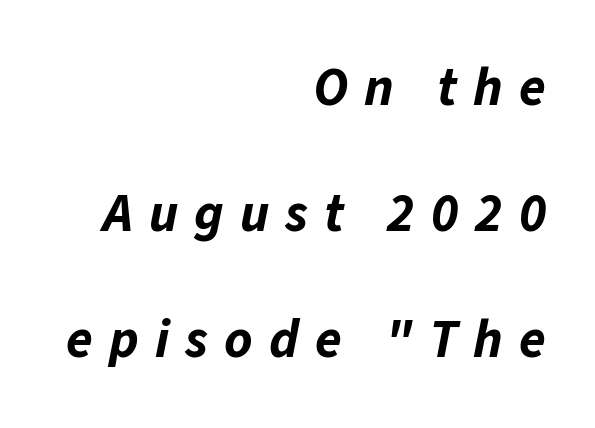
The passage shown leans; its letterforms are oblique. What stands out about the letter spacing? Its width — letters are far apart. Nobody drew a line under any word here. In terms of weight, the rendering is a true, heavy bold. If you measured baseline to baseline, you'd find a long distance. A student would call this right alignment; a typographer would say flush right, rag left.
